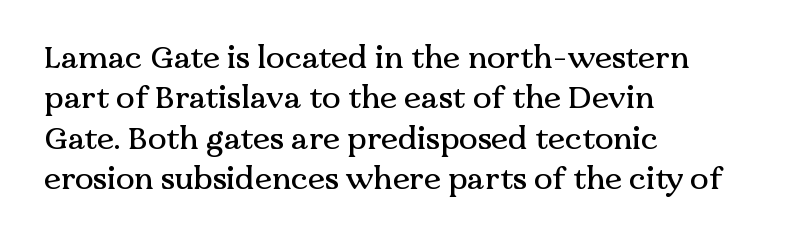
Q: Is the text italic (slanted)? A: No, it is upright.
Q: Is the typeface a serif or a sans-serif typeface? A: Serif.
Q: Is the text underlined? A: No.
Q: How is the paragraph aligned? A: Left-aligned.
Q: Is the spacing between letters normal or unusually wide? A: Normal.
Q: Is the spacing between lines tight, normal or loose? A: Normal.
Q: Width (condensed, normal, or wide)? A: Normal.
Q: Stroke contrast? A: Medium.
Q: x-height? A: Medium.
Q: Monospaced? A: No.
